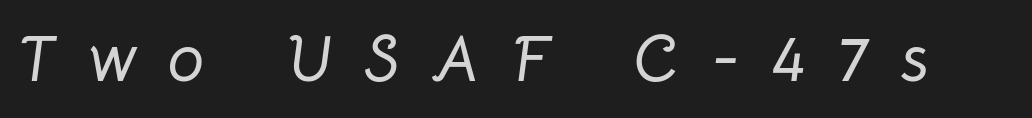
Students, note that the glyphs here are deliberately spaced far apart. The face used here is proportionally spaced, like ordinary book or web type. Has an underline been added? It has not. The rendering applies a slant to the glyphs.
